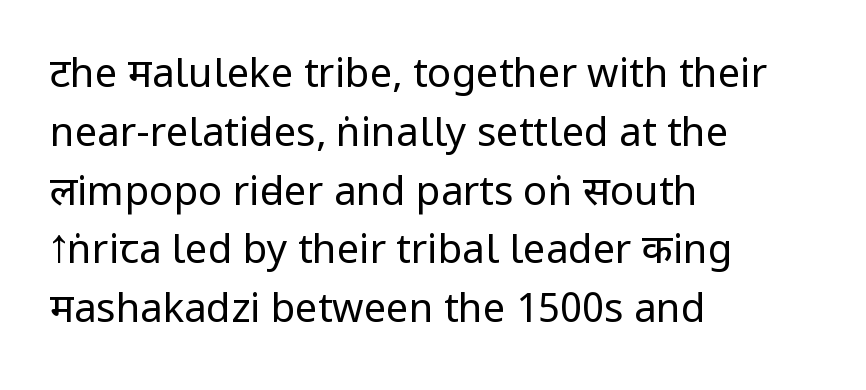
The image shows 40 px regular-weight, condensed sans-serif type, upright; set left-aligned, normal line spacing (1.47x), normal letter spacing, not underlined; low stroke contrast and a large x-height.
